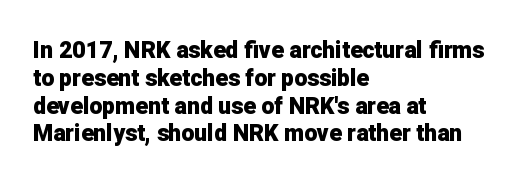
Q: Is the text bold? A: Yes.
Q: Is the text italic (slanted)? A: No, it is upright.
Q: Is the text underlined? A: No.
Q: How is the paragraph aligned? A: Left-aligned.
Q: Is the spacing between letters normal or unusually wide? A: Normal.
